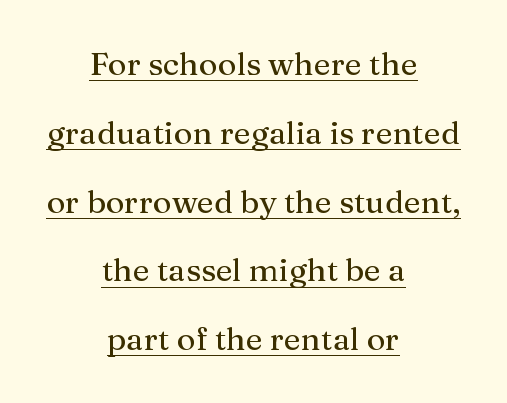
Stroke terminals: seriffed. The whitespace from short lines is split evenly between both sides. Somebody hit Ctrl+U on this one — the words are underlined. Character widths vary here, with narrow letters taking less room than wide ones.
